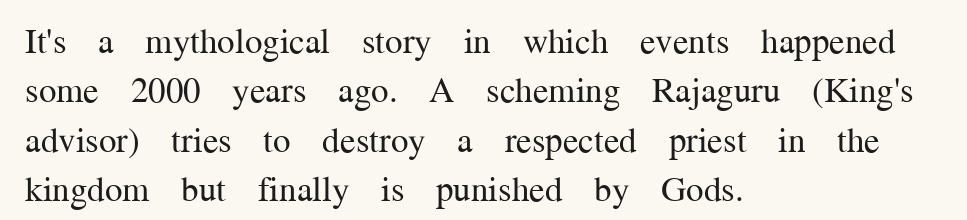
Q: Is the text bold? A: No.
Q: Is the text italic (slanted)? A: No, it is upright.
Q: Is the typeface a serif or a sans-serif typeface? A: Serif.
Q: Is the text underlined? A: No.
Q: How is the paragraph aligned? A: Left-aligned.
Q: Is the spacing between letters normal or unusually wide? A: Normal.
Q: Is the spacing between lines tight, normal or loose? A: Normal.
Q: Width (condensed, normal, or wide)? A: Normal.
Q: Stroke contrast? A: Medium.
Q: x-height? A: Medium.
Q: Monospaced? A: No.
